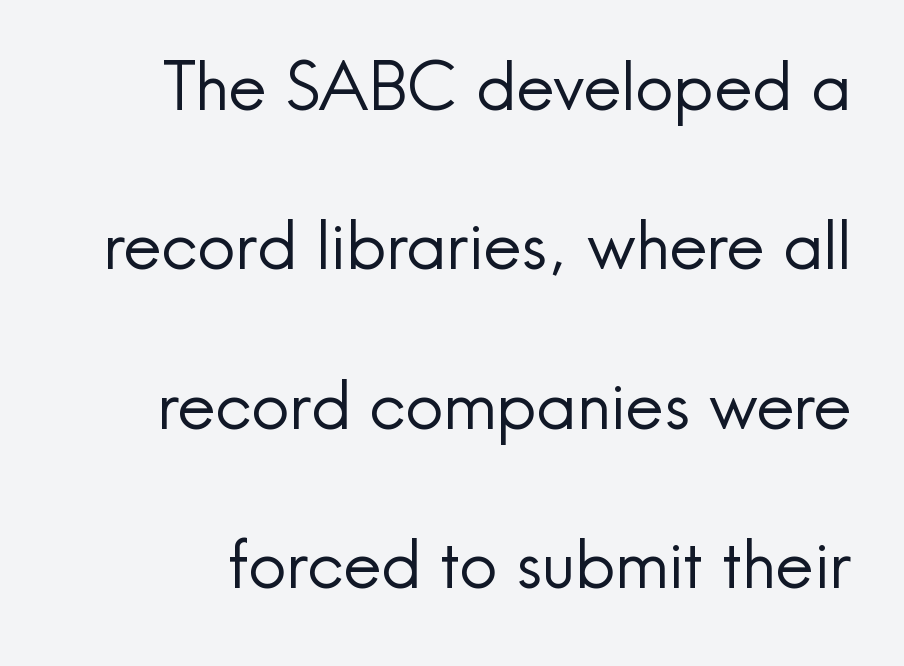
Type without underlining. If you drew a line through each stem, it would be perfectly vertical. Is the letter spacing exaggerated? No — it looks like the ordinary default. Is there much room between lines? Yes — plenty of vertical air separates them. The type family on display is of the sans-serif kind. Is this a fixed-width face? No — the glyphs have proportional, varying widths.
